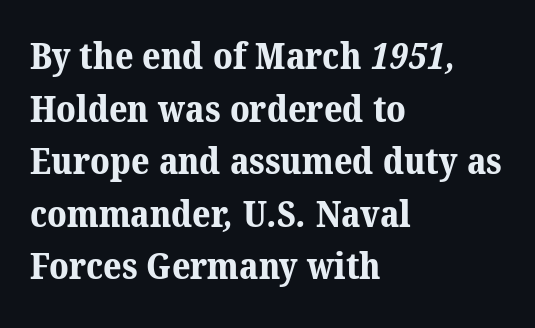
Q: Is the text bold? A: Yes.
Q: Is the typeface a serif or a sans-serif typeface? A: Serif.
Q: Is the text underlined? A: No.
Q: How is the paragraph aligned? A: Left-aligned.
Q: Is the spacing between letters normal or unusually wide? A: Normal.
Q: Is the spacing between lines tight, normal or loose? A: Normal.
Q: Width (condensed, normal, or wide)? A: Normal.
Q: Stroke contrast? A: Medium.
Q: x-height? A: Medium.
Q: Monospaced? A: No.
